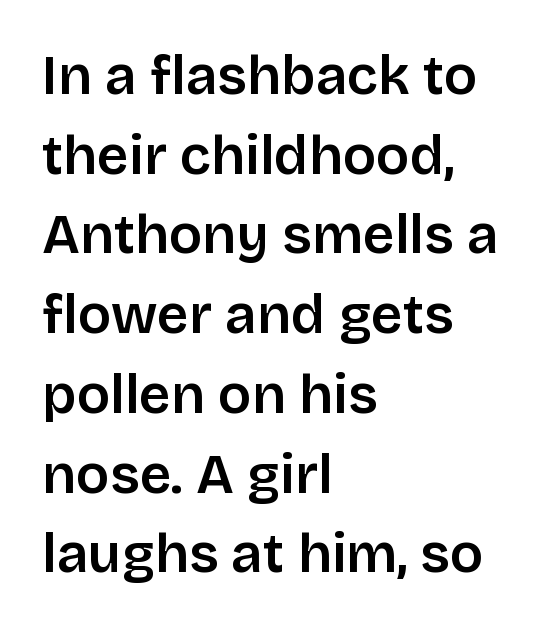
A typesetter would call this leading conventional body-copy spacing. In terms of letterform style, serifs are entirely absent. Anything drawn beneath the words? Only blank space. The face used here is proportionally spaced, like ordinary book or web type.
